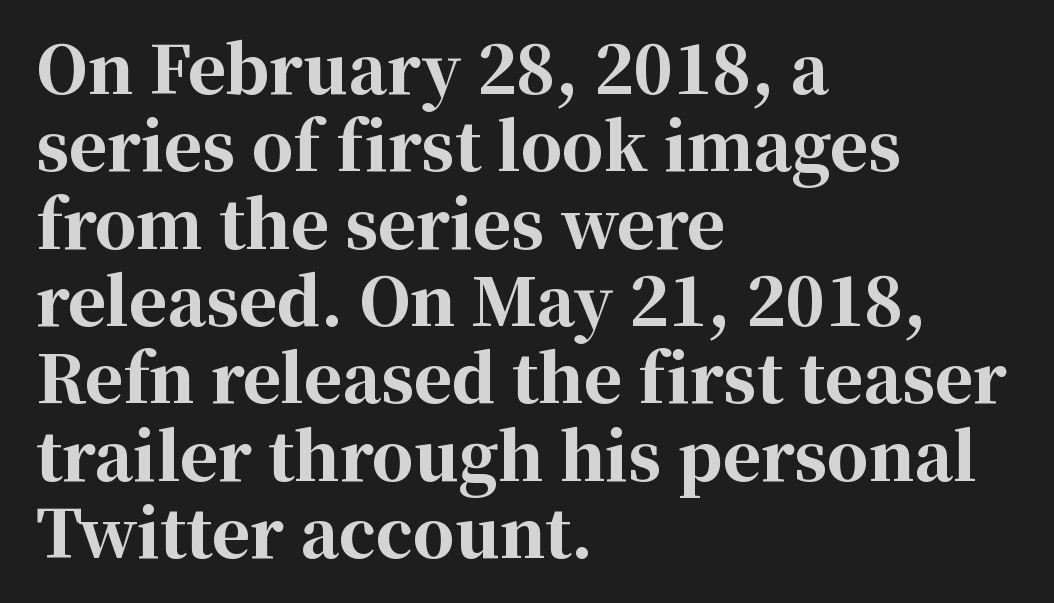
The image shows 65 px bold serif type, upright; set left-aligned, line spacing 1.19x, normal letter spacing, not underlined; high stroke contrast and a medium x-height.
